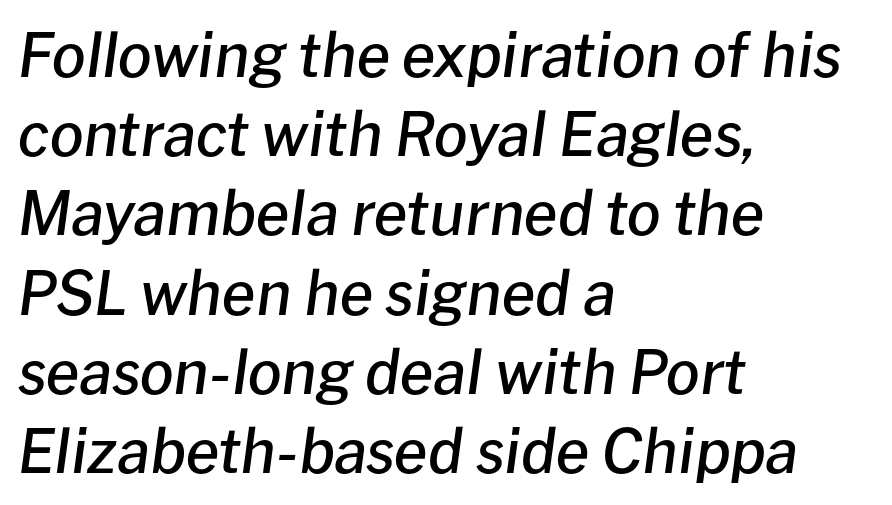
The image shows 60 px semibold type, italic (leaning right); set left-aligned, normal line spacing (1.32x), normal letter spacing, not underlined; low stroke contrast and a medium x-height.
